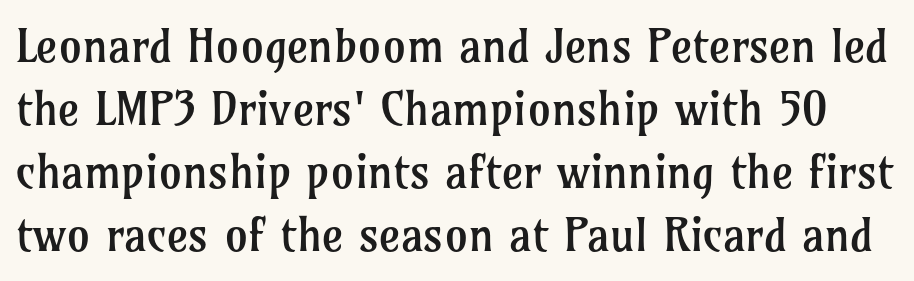
The image shows 46 px regular-weight serif type, upright; set normal line spacing (1.37x), normal letter spacing, not underlined; low stroke contrast and a medium x-height.
